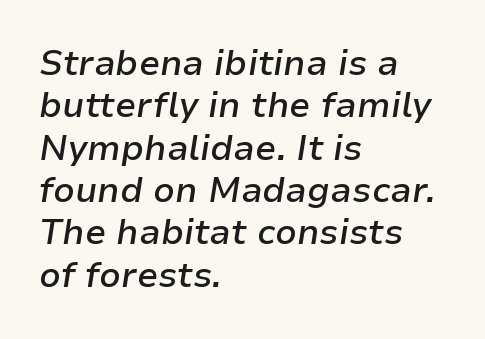
Q: Is the text bold? A: Semi-bold.
Q: Is the text italic (slanted)? A: Yes, it leans right by about 9 degrees.
Q: Is the text underlined? A: No.
Q: How is the paragraph aligned? A: Left-aligned.
Q: Is the spacing between letters normal or unusually wide? A: Normal.
Q: Width (condensed, normal, or wide)? A: Normal.
Q: Stroke contrast? A: Low.
Q: x-height? A: Medium.
Q: Monospaced? A: No.
